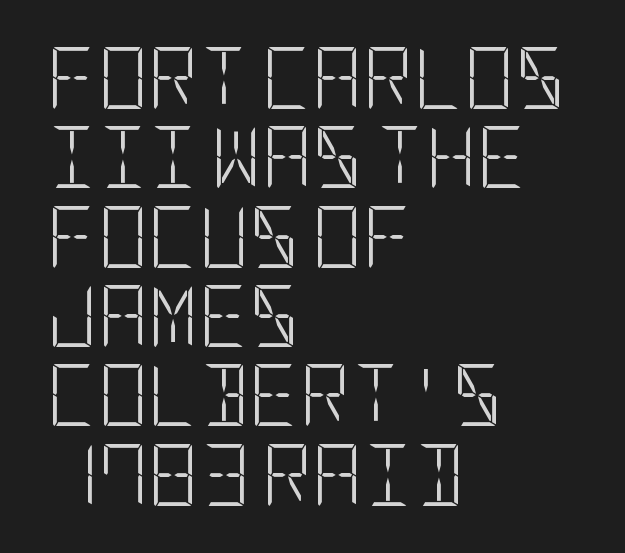
Underline: absent. If you drew a ruler down the left edge, every line would touch it. The type sits square on the baseline with zero lean. Evenly set lines give the paragraph a standard silhouette. Nothing unusual about the tracking: characters are spaced as the font intends. The strokes carry an ordinary text weight at most.
